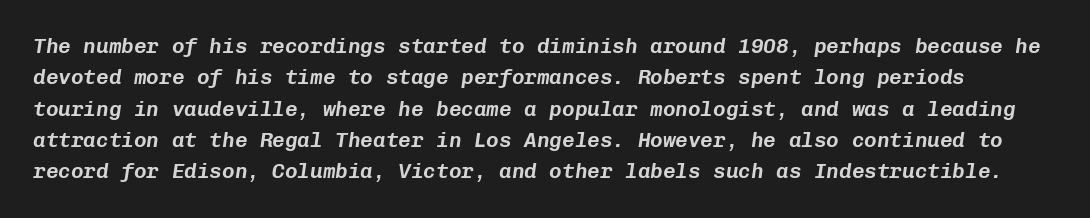
The image shows 21 px text type, italic (leaning right); set normal line spacing (1.49x), normal letter spacing, not underlined.
